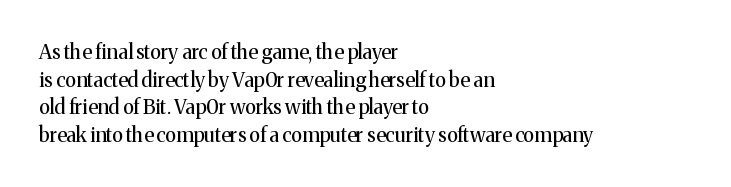
Q: Is the text bold? A: No.
Q: Is the text italic (slanted)? A: No, it is upright.
Q: Is the text underlined? A: No.
Q: How is the paragraph aligned? A: Left-aligned.
Q: Is the spacing between letters normal or unusually wide? A: Normal.
Q: Is the spacing between lines tight, normal or loose? A: Normal.
